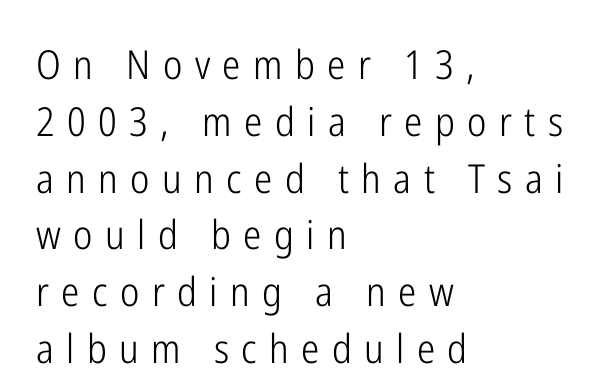
The image shows 40 px light, condensed sans-serif type, upright; set left-aligned, normal line spacing (1.42x), unusually wide letter spacing (+0.31 em), not underlined; low stroke contrast and a medium x-height.
